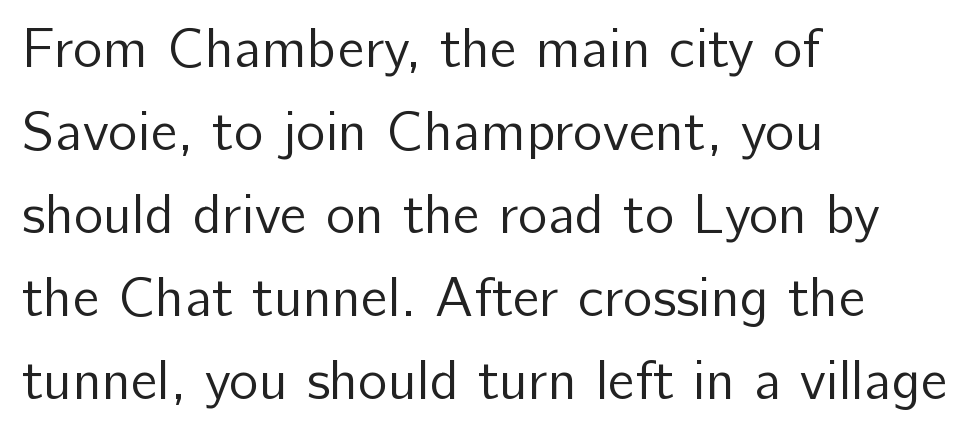
The image shows 56 px regular-weight sans-serif type, upright; set left-aligned, normal line spacing (1.48x), normal letter spacing, not underlined; low stroke contrast and a medium x-height.
